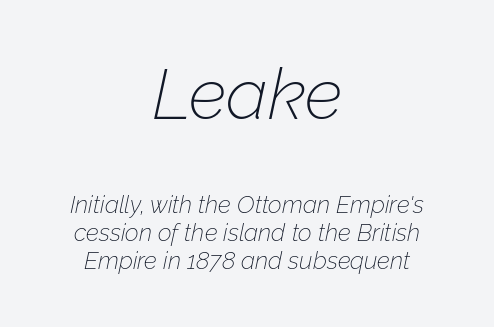
Q: Is the text bold? A: No.
Q: Is the text italic (slanted)? A: Yes, it leans right by about 12 degrees.
Q: Is the text underlined? A: No.
Q: How is the paragraph aligned? A: Centered.
Q: Is the spacing between letters normal or unusually wide? A: Normal.
Q: Is the spacing between lines tight, normal or loose? A: Tight.
Q: Which block of text is set in a larger size, the first (top) or the second (bottom)? A: The first (top) one.
Q: Width (condensed, normal, or wide)? A: Normal.
Q: Stroke contrast? A: Low.
Q: x-height? A: Medium.
Q: Monospaced? A: No.
